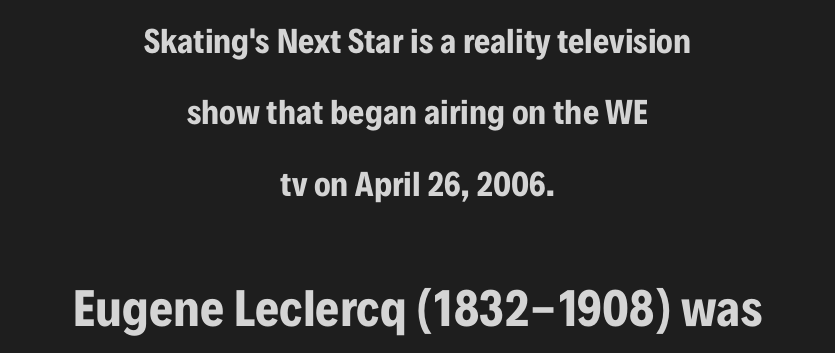
Q: Is the text bold? A: Yes.
Q: Is the text italic (slanted)? A: No, it is upright.
Q: Is the typeface a serif or a sans-serif typeface? A: Sans-serif.
Q: Is the text underlined? A: No.
Q: How is the paragraph aligned? A: Centered.
Q: Is the spacing between letters normal or unusually wide? A: Normal.
Q: Is the spacing between lines tight, normal or loose? A: Loose.
Q: Which block of text is set in a larger size, the first (top) or the second (bottom)? A: The second (bottom) one.
Q: Width (condensed, normal, or wide)? A: Condensed.
Q: Stroke contrast? A: Low.
Q: x-height? A: Medium.
Q: Monospaced? A: No.
